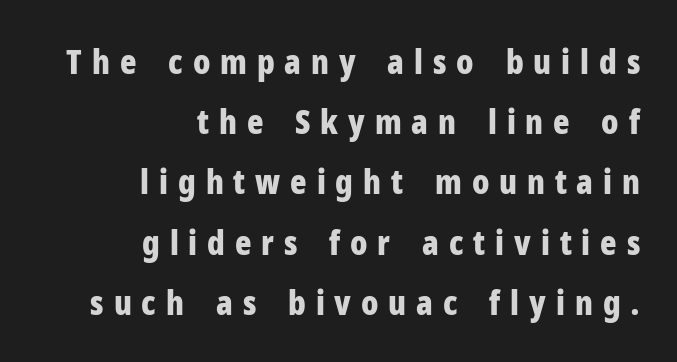
The image shows 34 px bold, condensed sans-serif type, upright; set right-aligned, line spacing 1.77x, unusually wide letter spacing (+0.29 em), not underlined; low stroke contrast and a medium x-height.
